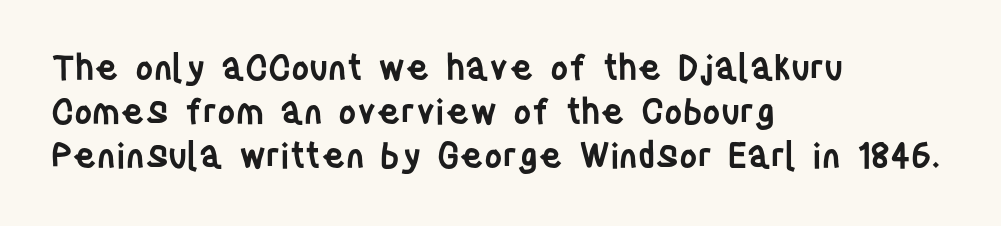
The image shows 35 px semibold, condensed sans-serif type, upright; set left-aligned, normal line spacing (1.26x), normal letter spacing, not underlined; low stroke contrast and a large x-height.
